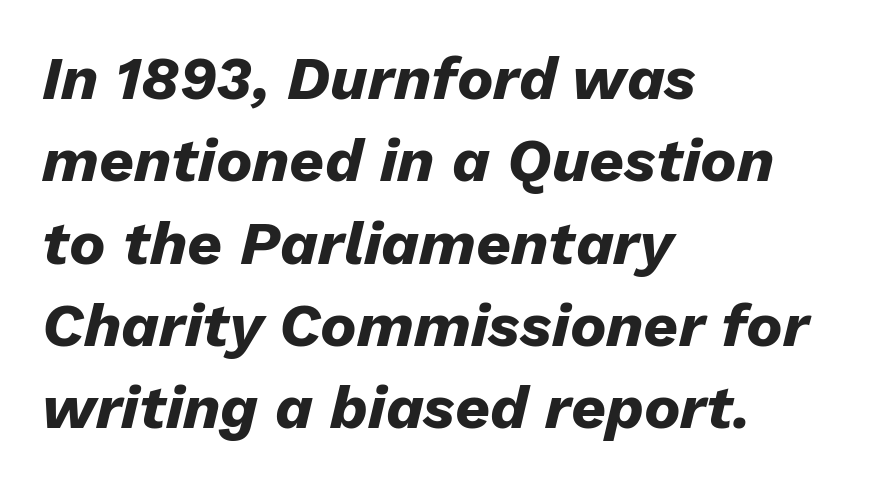
The image shows 61 px heavy type, italic (leaning right); set left-aligned, normal line spacing (1.35x), normal letter spacing, not underlined; low stroke contrast and a medium x-height.
